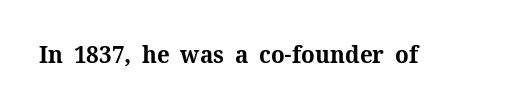
What stands out about the letter spacing? Nothing — it is the standard amount. Upright lettering throughout. Bold? Absolutely — the strokes are thick and heavy. The glyphs are unaccompanied by any horizontal stroke below them.
